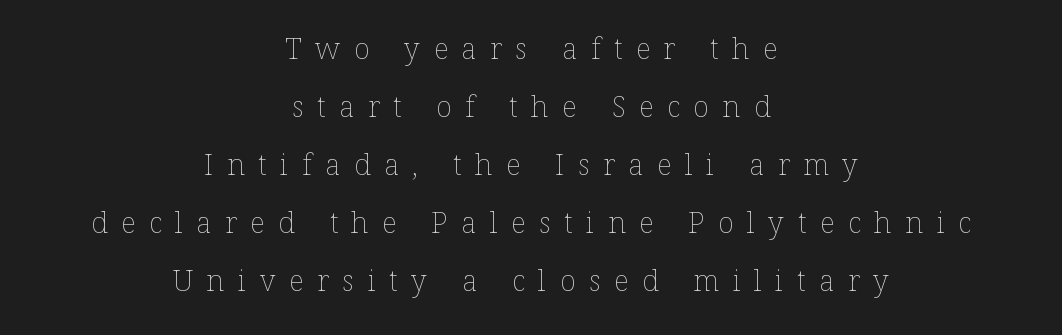
Observe the wide spacing: letters keep a clear distance from each other. A bare baseline throughout the passage. Note the varied advance widths — an 'i' is clearly narrower than an 'm'. Summary of vertical rhythm: relaxed, with wide interline spacing. Every stem runs plumb, perpendicular to the baseline. The setting favours the middle, as headings and verse often do.
